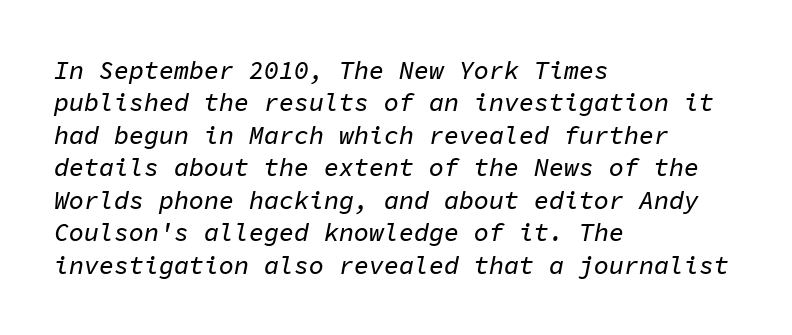
{"italic": "yes", "lean": "right", "slant_degrees": 11, "underline": "no", "align": "left", "line_spacing": "normal", "line_spacing_ratio": 1.3, "letter_spacing": "normal", "letter_spacing_em": 0.0, "glyph_px": 25}
